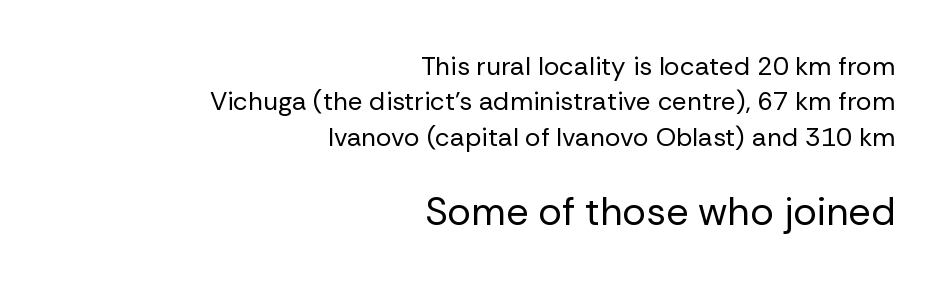
Q: Is the text bold? A: No.
Q: Is the text italic (slanted)? A: No, it is upright.
Q: Is the typeface a serif or a sans-serif typeface? A: Sans-serif.
Q: Is the text underlined? A: No.
Q: How is the paragraph aligned? A: Right-aligned.
Q: Is the spacing between letters normal or unusually wide? A: Normal.
Q: Is the spacing between lines tight, normal or loose? A: Normal.
Q: Which block of text is set in a larger size, the first (top) or the second (bottom)? A: The second (bottom) one.
Q: Width (condensed, normal, or wide)? A: Normal.
Q: Stroke contrast? A: Low.
Q: x-height? A: Medium.
Q: Monospaced? A: No.
